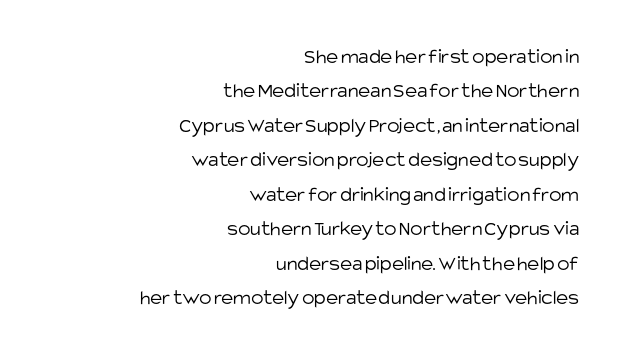
Q: Is the text bold? A: No.
Q: Is the text italic (slanted)? A: No, it is upright.
Q: Is the text underlined? A: No.
Q: How is the paragraph aligned? A: Right-aligned.
Q: Is the spacing between letters normal or unusually wide? A: Normal.
Q: Is the spacing between lines tight, normal or loose? A: Normal.
